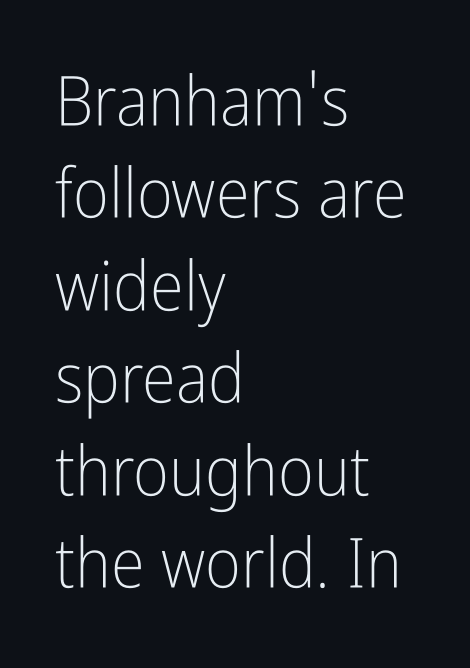
Q: Is the text bold? A: No.
Q: Is the text italic (slanted)? A: No, it is upright.
Q: Is the typeface a serif or a sans-serif typeface? A: Sans-serif.
Q: Is the text underlined? A: No.
Q: How is the paragraph aligned? A: Left-aligned.
Q: Is the spacing between letters normal or unusually wide? A: Normal.
Q: Is the spacing between lines tight, normal or loose? A: Normal.
Q: Width (condensed, normal, or wide)? A: Condensed.
Q: Stroke contrast? A: Low.
Q: x-height? A: Medium.
Q: Monospaced? A: No.
